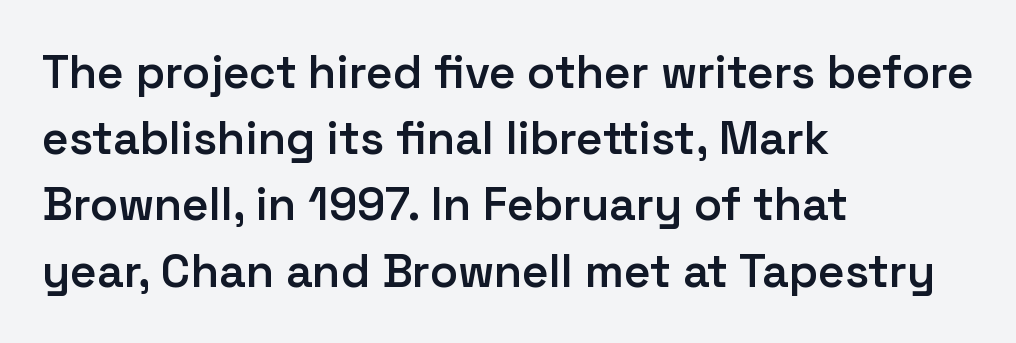
{"serif": "no", "italic": "no", "bold": "semi", "weight": "semibold", "width": "normal", "stroke_contrast": "low", "x_height": "medium", "monospaced": "no", "underline": "no", "align": "left", "line_spacing": "normal", "line_spacing_ratio": 1.44, "letter_spacing": "normal", "letter_spacing_em": 0.0, "glyph_px": 46}
